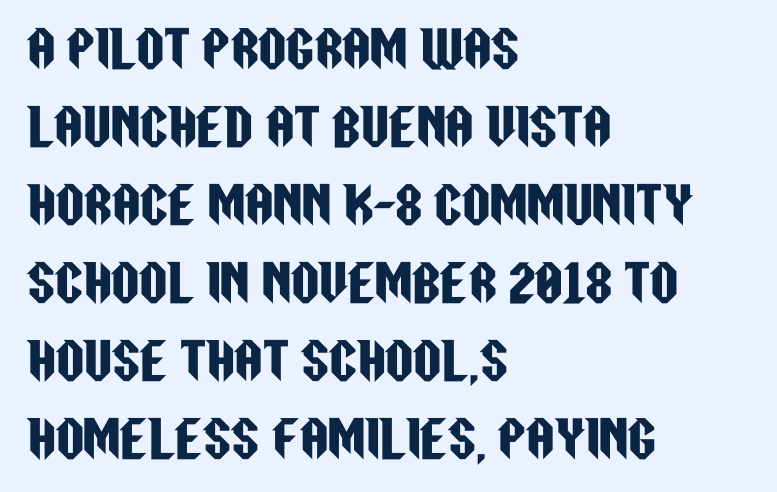
{"serif": "no", "italic": "no", "width": "condensed", "stroke_contrast": "low", "x_height": "large", "monospaced": "no", "underline": "no", "align": "left", "line_spacing": "normal", "line_spacing_ratio": 1.59, "letter_spacing": "normal", "letter_spacing_em": 0.0, "glyph_px": 49}
